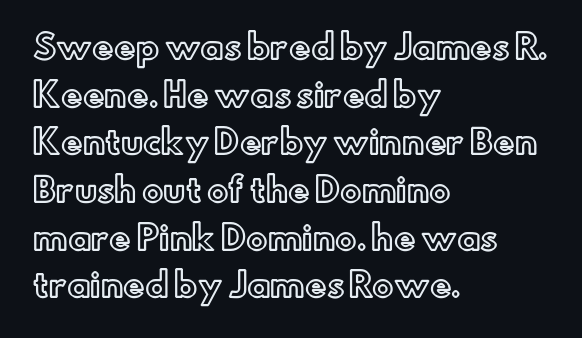
{"italic": "no", "width": "normal", "x_height": "small", "monospaced": "no", "underline": "no", "align": "left", "line_spacing": "normal", "line_spacing_ratio": 1.49, "letter_spacing": "normal", "letter_spacing_em": 0.0, "glyph_px": 32}
